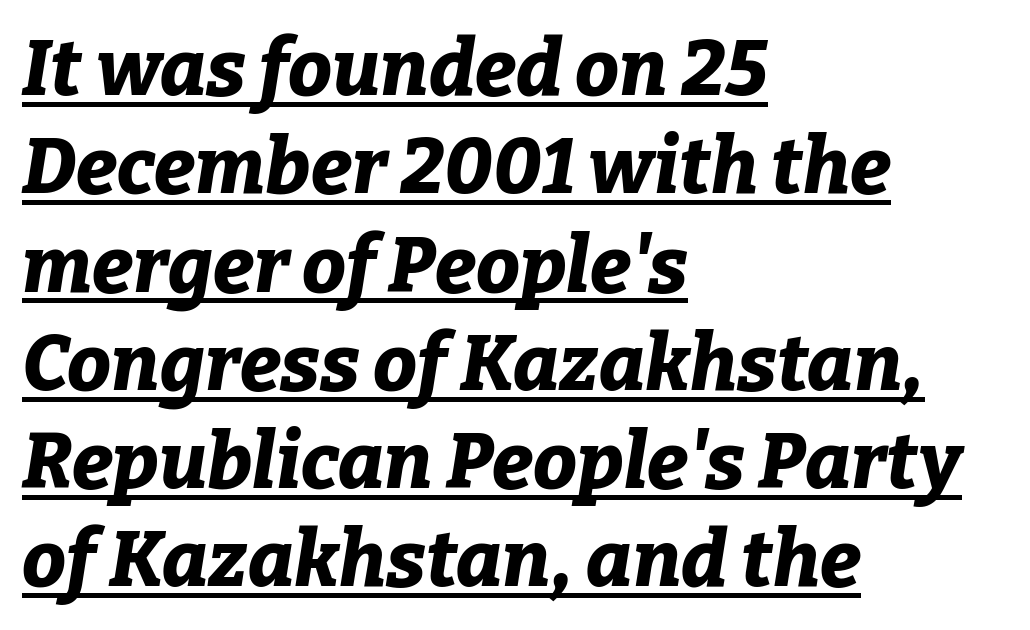
{"italic": "yes", "lean": "right", "slant_degrees": 9, "bold": "yes", "weight": "bold", "width": "normal", "stroke_contrast": "low", "x_height": "medium", "monospaced": "no", "underline": "yes", "align": "left", "line_spacing": "normal", "line_spacing_ratio": 1.26, "letter_spacing": "normal", "letter_spacing_em": 0.0, "glyph_px": 78}
